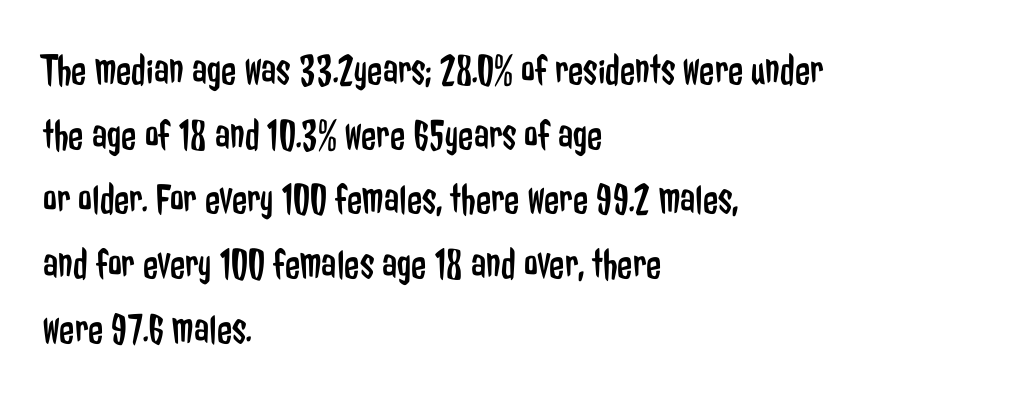
The image shows 44 px regular-weight, condensed sans-serif type, upright; set left-aligned, normal line spacing (1.47x), normal letter spacing, not underlined; low stroke contrast and a medium x-height.
